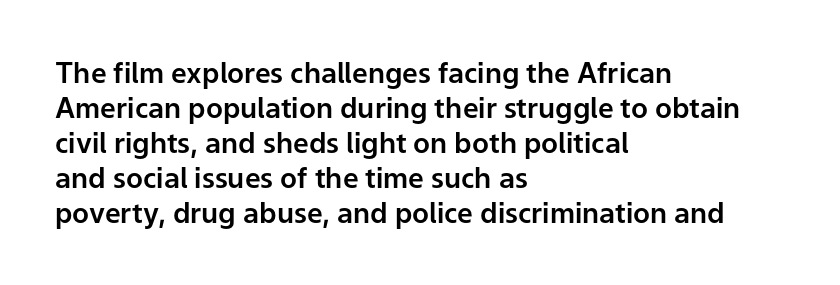
Note the varied advance widths — an 'i' is clearly narrower than an 'm'. Spacing between characters is what you'd get straight out of the box. Is this a sans? Yes — the strokes have no serifs. The line-height multiplier appears to be the usual default. You can tell it's not italic because the verticals are truly vertical.
